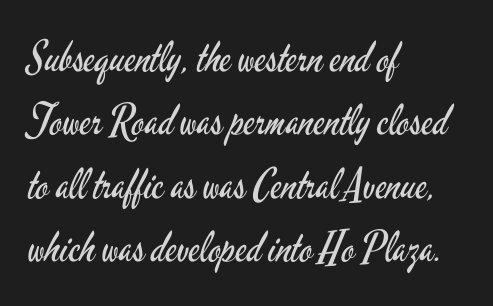
{"serif": "no", "bold": "no", "weight": "regular", "width": "condensed", "stroke_contrast": "low", "x_height": "small", "monospaced": "no", "underline": "no", "align": "left", "line_spacing": "normal", "line_spacing_ratio": 1.51, "letter_spacing": "normal", "letter_spacing_em": 0.0, "glyph_px": 42}
